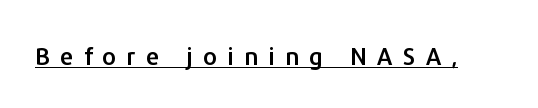
The image shows 24 px text type, upright; set unusually wide letter spacing (+0.43 em), underlined.
